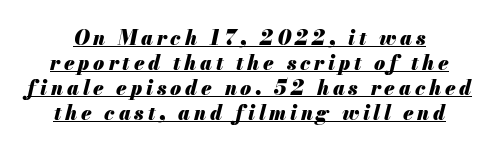
{"italic": "yes", "lean": "right", "slant_degrees": 13, "bold": "yes", "underline": "yes", "line_spacing": "normal", "line_spacing_ratio": 1.25, "glyph_px": 20}
